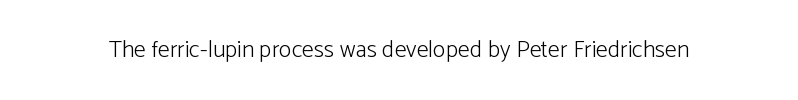
Only glyphs here, with clear space below each row. Notice how the stems are strictly vertical — no italics here. Between one letter and the next there's only the usual sliver of space. Is this a heavy cut? Hardly; it is regular or lighter.
